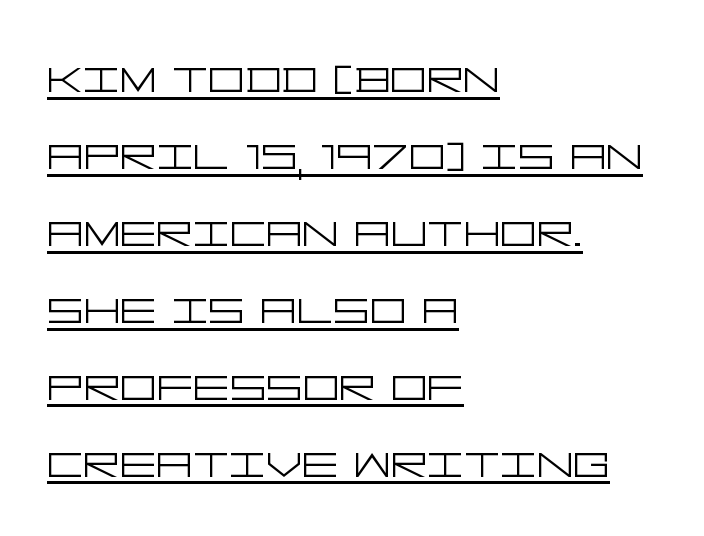
Q: Is the text bold? A: No.
Q: Is the text italic (slanted)? A: No, it is upright.
Q: Is the typeface a serif or a sans-serif typeface? A: Sans-serif.
Q: Is the text underlined? A: Yes.
Q: How is the paragraph aligned? A: Left-aligned.
Q: Is the spacing between letters normal or unusually wide? A: Normal.
Q: Is the spacing between lines tight, normal or loose? A: Normal.
Q: Width (condensed, normal, or wide)? A: Wide.
Q: Stroke contrast? A: Low.
Q: x-height? A: Large.
